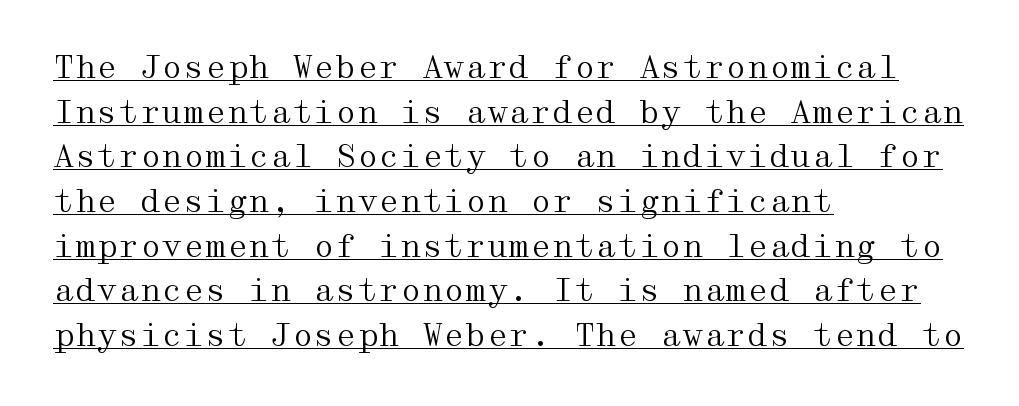
{"serif": "yes", "italic": "no", "bold": "no", "weight": "regular", "width": "wide", "stroke_contrast": "medium", "x_height": "medium", "underline": "yes", "align": "left", "line_spacing": "normal", "line_spacing_ratio": 1.44, "letter_spacing": "normal", "letter_spacing_em": 0.0, "glyph_px": 31}
